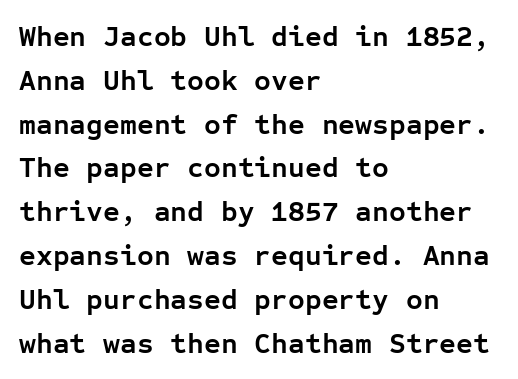
Summary of vertical rhythm: regular, with standard interline spacing. Descenders are the only things crossing below the line. Compared with a centered layout, this one pins lines to the left instead. The passage shown is typed in a monospace face where columns stay perfectly aligned. Type style note: lacks serifs.
